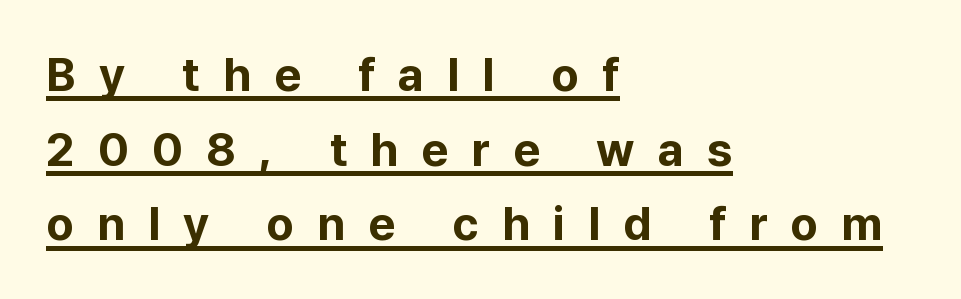
Each letter keeps its own natural width here, so spacing adapts to shape. The sample has been set heavy, in full bold. Has an underline been added? It has. The lines in this sample share a left origin and differ only in where they stop.
